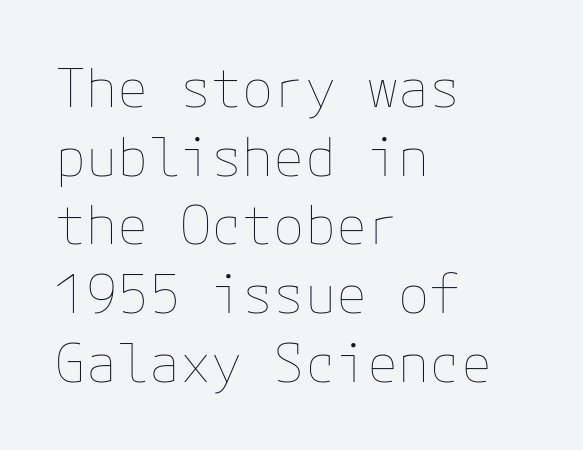
{"italic": "no", "bold": "no", "weight": "thin", "width": "normal", "stroke_contrast": "low", "x_height": "medium", "underline": "no", "align": "left", "line_spacing": "normal", "line_spacing_ratio": 1.32, "letter_spacing": "normal", "letter_spacing_em": 0.0, "glyph_px": 52}
